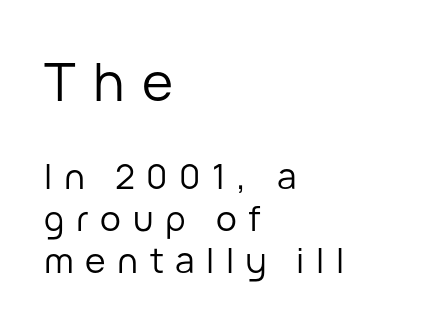
{"serif": "no", "italic": "no", "bold": "no", "weight": "regular", "width": "normal", "stroke_contrast": "low", "x_height": "medium", "monospaced": "no", "underline": "no", "align": "left", "line_spacing_ratio": 1.21, "letter_spacing": "wide", "letter_spacing_em": 0.33, "larger_block": "first", "size_ratio": 1.51, "glyph_px": 53}
